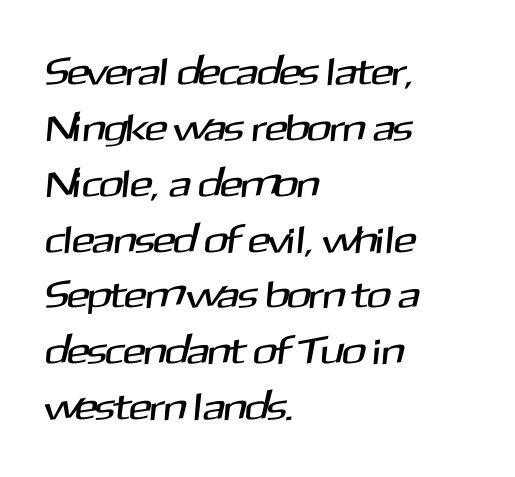
The image shows 38 px sans-serif type; set left-aligned, normal line spacing (1.47x), normal letter spacing, not underlined; medium stroke contrast and a medium x-height.
